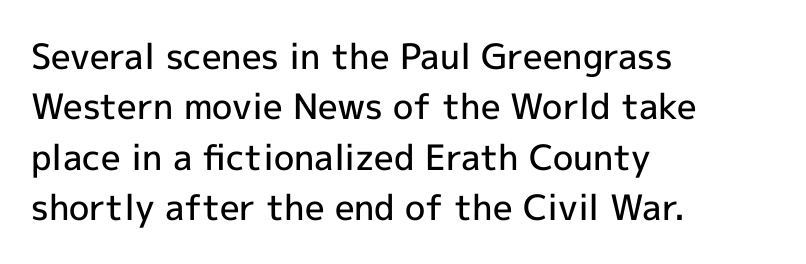
This sample uses a sans-serif face. Glyph-to-glyph distance matches everyday printed text. Do the characters align in a grid? No, the font is proportional. Does the lettering tilt? It doesn't — this is upright. Slightly chunky letters — semibold, I'd say, not full bold. The space directly below the letters is spotless.
